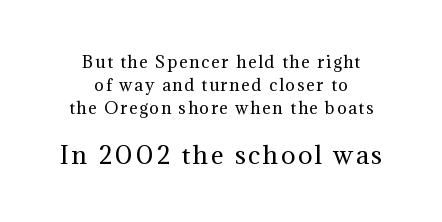
Q: Is the text bold? A: No.
Q: Is the text italic (slanted)? A: No, it is upright.
Q: Is the text underlined? A: No.
Q: How is the paragraph aligned? A: Centered.
Q: Is the spacing between lines tight, normal or loose? A: Normal.
Q: Which block of text is set in a larger size, the first (top) or the second (bottom)? A: The second (bottom) one.
